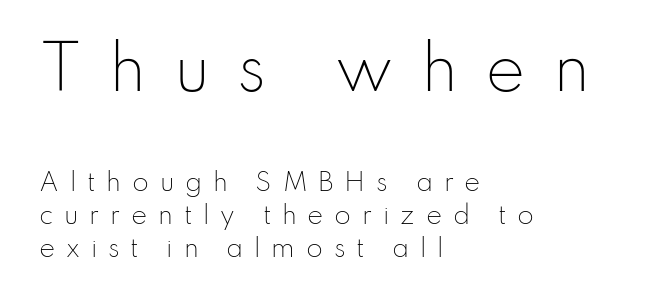
Q: Is the text bold? A: No.
Q: Is the text italic (slanted)? A: No, it is upright.
Q: Is the typeface a serif or a sans-serif typeface? A: Sans-serif.
Q: Is the text underlined? A: No.
Q: How is the paragraph aligned? A: Left-aligned.
Q: Is the spacing between letters normal or unusually wide? A: Unusually wide.
Q: Is the spacing between lines tight, normal or loose? A: Normal.
Q: Which block of text is set in a larger size, the first (top) or the second (bottom)? A: The first (top) one.
Q: Width (condensed, normal, or wide)? A: Normal.
Q: Stroke contrast? A: Low.
Q: x-height? A: Small.
Q: Monospaced? A: No.
